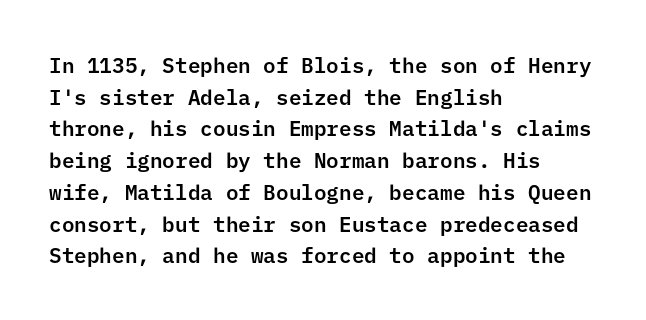
{"italic": "no", "underline": "no", "align": "left", "line_spacing": "normal", "line_spacing_ratio": 1.51, "letter_spacing": "normal", "letter_spacing_em": 0.0, "glyph_px": 21}
